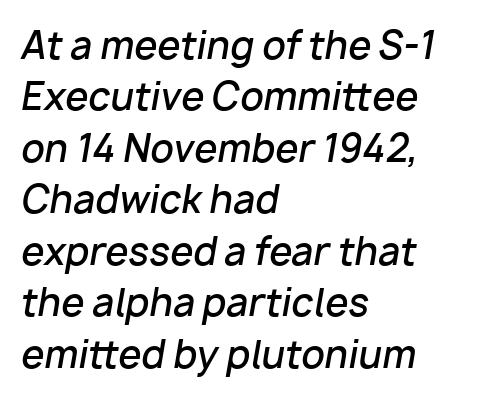
{"italic": "yes", "lean": "right", "slant_degrees": 10, "bold": "semi", "weight": "semibold", "width": "normal", "stroke_contrast": "low", "x_height": "medium", "monospaced": "no", "underline": "no", "align": "left", "line_spacing": "normal", "line_spacing_ratio": 1.39, "letter_spacing": "normal", "letter_spacing_em": 0.0, "glyph_px": 37}
